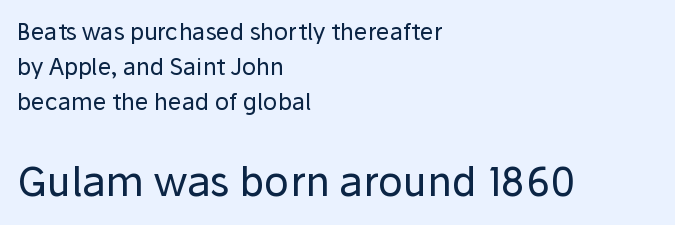
The text block is weighted toward the left margin, trailing off unevenly rightward. No italicization has been applied; the sample stays upright. Size hierarchy here favors the trailing block over the leading one. No chunkiness to these letters — they're not bold.
